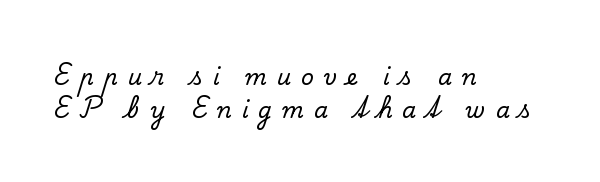
{"underline": "no", "align": "left", "line_spacing": "normal", "line_spacing_ratio": 1.48, "letter_spacing": "wide", "letter_spacing_em": 0.45, "glyph_px": 22}
